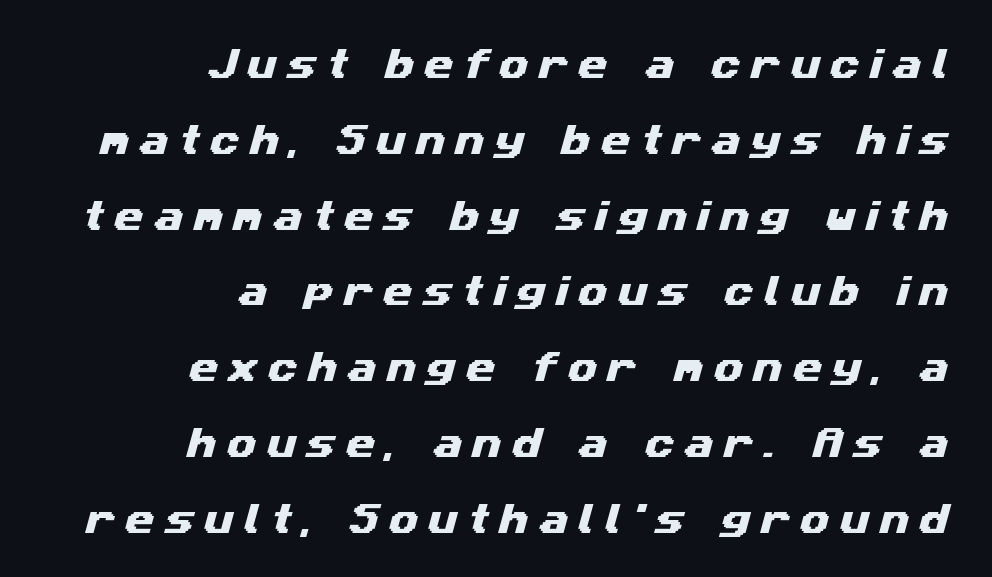
The text block is weighted toward the right margin, trailing off unevenly leftward. In terms of letterspacing, this is a distinctly airy, spread setting. Each row of text sits above clean, open space. Do the characters align in a grid? No, the font is proportional. Type style note: lacks serifs.
